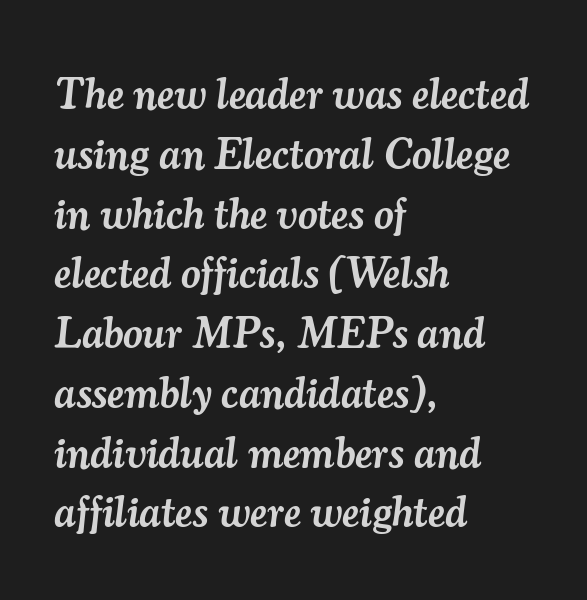
{"serif": "yes", "italic": "yes", "lean": "right", "slant_degrees": 7, "bold": "semi", "weight": "semibold", "width": "normal", "stroke_contrast": "medium", "x_height": "small", "monospaced": "no", "underline": "no", "align": "left", "line_spacing": "normal", "line_spacing_ratio": 1.39, "letter_spacing": "normal", "letter_spacing_em": 0.0, "glyph_px": 43}
